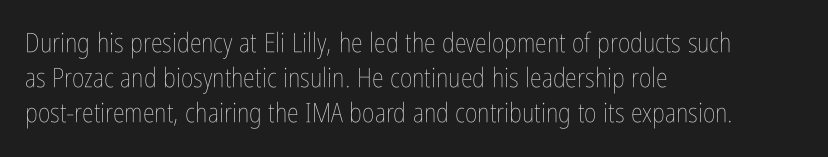
The image shows 27 px text type, upright; set left-aligned, normal line spacing (1.29x), normal letter spacing, not underlined.
